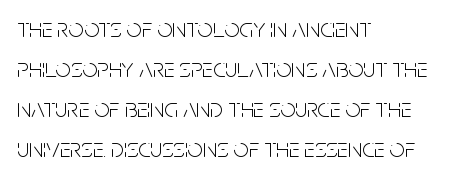
Q: Is the text bold? A: No.
Q: Is the text italic (slanted)? A: No, it is upright.
Q: Is the text underlined? A: No.
Q: How is the paragraph aligned? A: Left-aligned.
Q: Is the spacing between letters normal or unusually wide? A: Normal.
Q: Is the spacing between lines tight, normal or loose? A: Normal.
